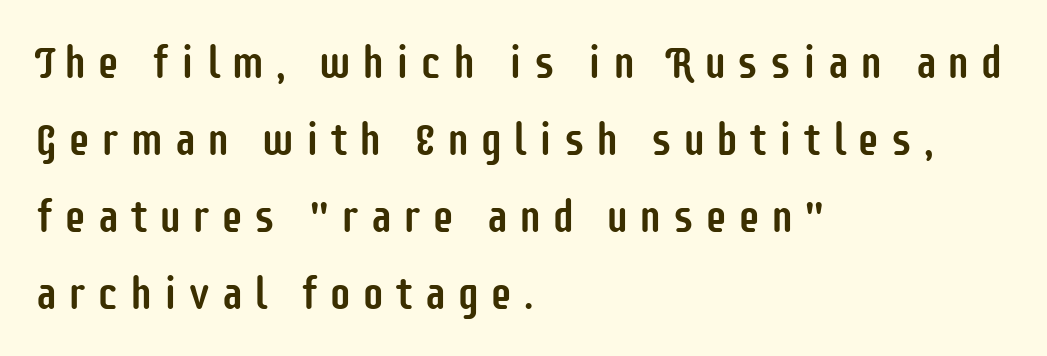
Q: Is the text italic (slanted)? A: No, it is upright.
Q: Is the typeface a serif or a sans-serif typeface? A: Sans-serif.
Q: Is the text underlined? A: No.
Q: How is the paragraph aligned? A: Left-aligned.
Q: Is the spacing between letters normal or unusually wide? A: Unusually wide.
Q: Width (condensed, normal, or wide)? A: Condensed.
Q: Stroke contrast? A: Low.
Q: x-height? A: Large.
Q: Monospaced? A: No.
